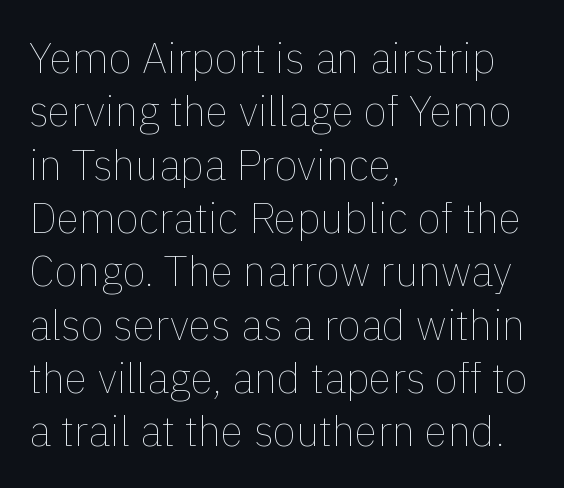
The image shows 42 px thin type, upright; set left-aligned, normal line spacing (1.27x), normal letter spacing, not underlined; a medium x-height.
